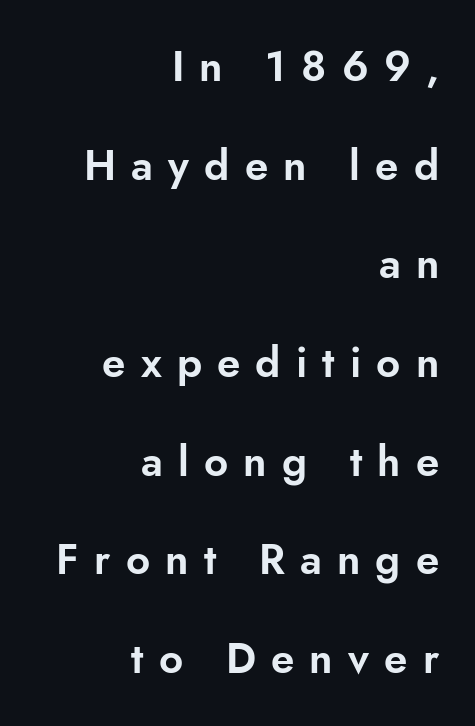
The image shows 42 px sans-serif type, upright; set right-aligned, loose line spacing (2.35x), unusually wide letter spacing (+0.36 em), not underlined; low stroke contrast and a small x-height.
